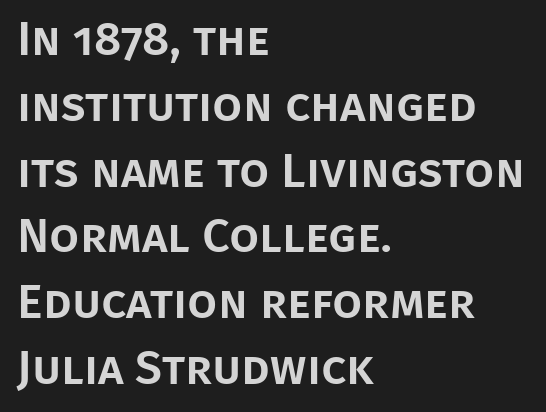
Q: Is the text italic (slanted)? A: No, it is upright.
Q: Is the typeface a serif or a sans-serif typeface? A: Sans-serif.
Q: Is the text underlined? A: No.
Q: How is the paragraph aligned? A: Left-aligned.
Q: Is the spacing between letters normal or unusually wide? A: Normal.
Q: Is the spacing between lines tight, normal or loose? A: Normal.
Q: Width (condensed, normal, or wide)? A: Normal.
Q: Stroke contrast? A: Low.
Q: x-height? A: Large.
Q: Monospaced? A: No.
